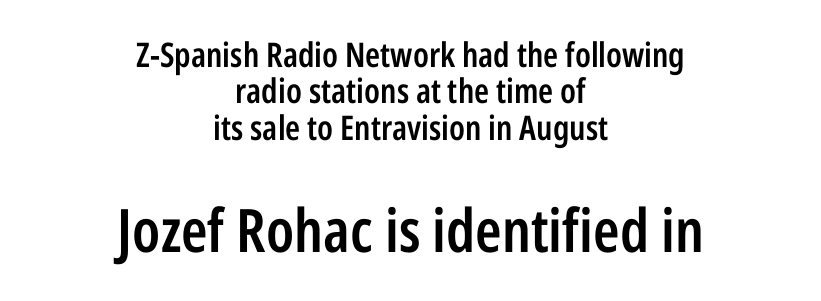
Q: Is the text bold? A: Semi-bold.
Q: Is the text italic (slanted)? A: No, it is upright.
Q: Is the typeface a serif or a sans-serif typeface? A: Sans-serif.
Q: Is the text underlined? A: No.
Q: How is the paragraph aligned? A: Centered.
Q: Is the spacing between letters normal or unusually wide? A: Normal.
Q: Is the spacing between lines tight, normal or loose? A: Tight.
Q: Which block of text is set in a larger size, the first (top) or the second (bottom)? A: The second (bottom) one.
Q: Width (condensed, normal, or wide)? A: Condensed.
Q: Stroke contrast? A: Low.
Q: x-height? A: Medium.
Q: Monospaced? A: No.
